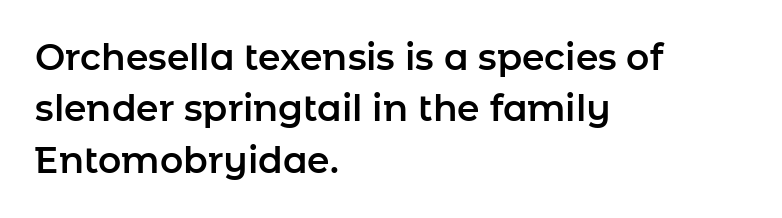
{"serif": "no", "italic": "no", "width": "normal", "stroke_contrast": "low", "x_height": "medium", "monospaced": "no", "underline": "no", "align": "left", "line_spacing": "normal", "line_spacing_ratio": 1.43, "letter_spacing": "normal", "letter_spacing_em": 0.0, "glyph_px": 36}
